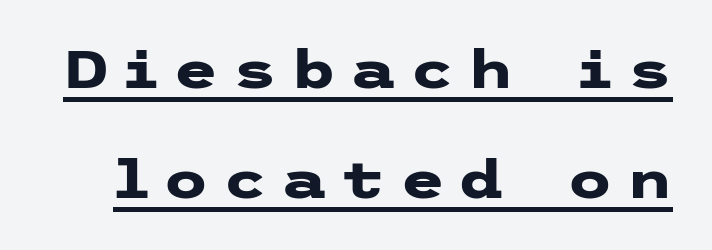
{"serif": "no", "italic": "no", "bold": "yes", "weight": "heavy", "width": "wide", "stroke_contrast": "low", "x_height": "medium", "underline": "yes", "line_spacing": "loose", "line_spacing_ratio": 2.11, "letter_spacing": "wide", "letter_spacing_em": 0.26, "glyph_px": 52}
